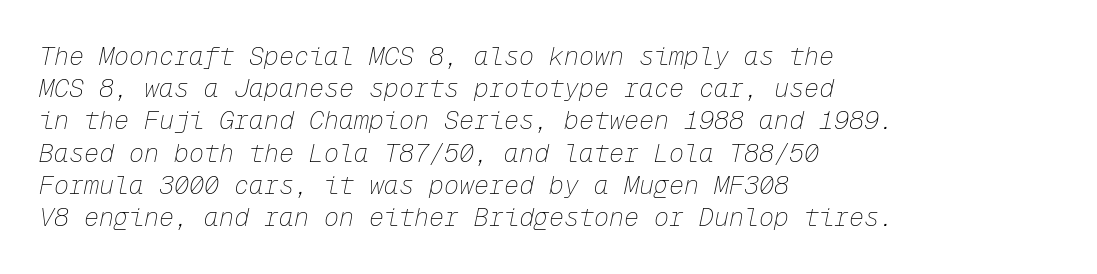
Q: Is the text bold? A: No.
Q: Is the text italic (slanted)? A: Yes, it leans right by about 12 degrees.
Q: Is the text underlined? A: No.
Q: How is the paragraph aligned? A: Left-aligned.
Q: Is the spacing between letters normal or unusually wide? A: Normal.
Q: Is the spacing between lines tight, normal or loose? A: Normal.
